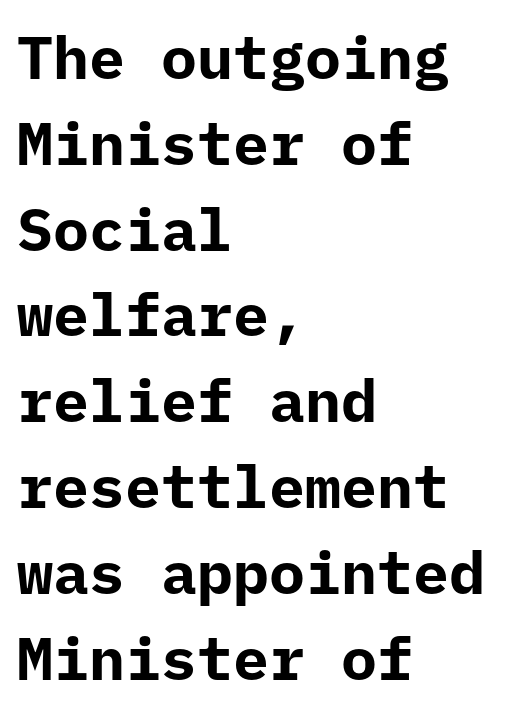
The typesetting leans heavy: a genuine bold. The typeface chosen for these lines omits serifs. Do the letters lean? They stand straight. This rendering uses left alignment, leaving the right contour irregular. Vertically, the passage feels balanced, rows spaced as you'd expect. Think of a typewriter: that constant character pitch is what you see here.
